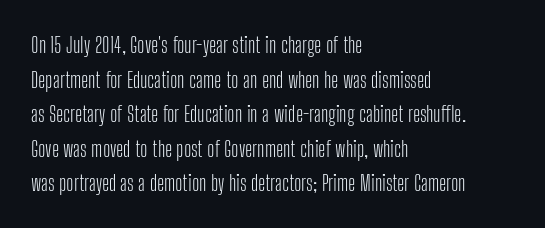
The image shows 22 px text type, upright; set left-aligned, normal line spacing (1.57x), normal letter spacing, not underlined.
